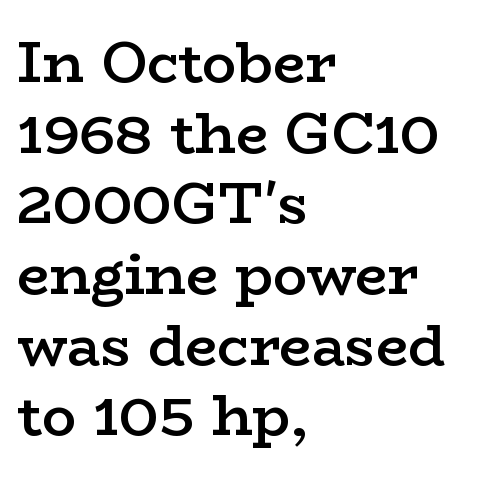
The letters advance in unequal steps, a hallmark of proportional type. Italic? Not at all — the glyphs are vertical. The glyphs in this specimen are seriffed. Its strokes are somewhat broadened, the hallmark of semibold type. The specimen omits any rule beneath the text block's lines. The horizontal fit of the characters is conventional and even.
